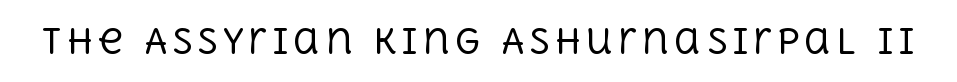
{"serif": "yes", "italic": "no", "bold": "no", "weight": "regular", "width": "normal", "x_height": "large", "monospaced": "no", "underline": "no", "glyph_px": 34}
